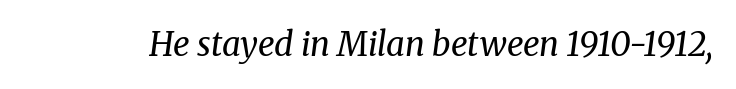
What stands out about the letter spacing? Nothing — it is the standard amount. This sample has the flowing, uneven cadence of proportional lettering. The gap between lines stays unmarked. Check where the strokes stop: tiny serifs finish them off. Slanted lettering throughout.
